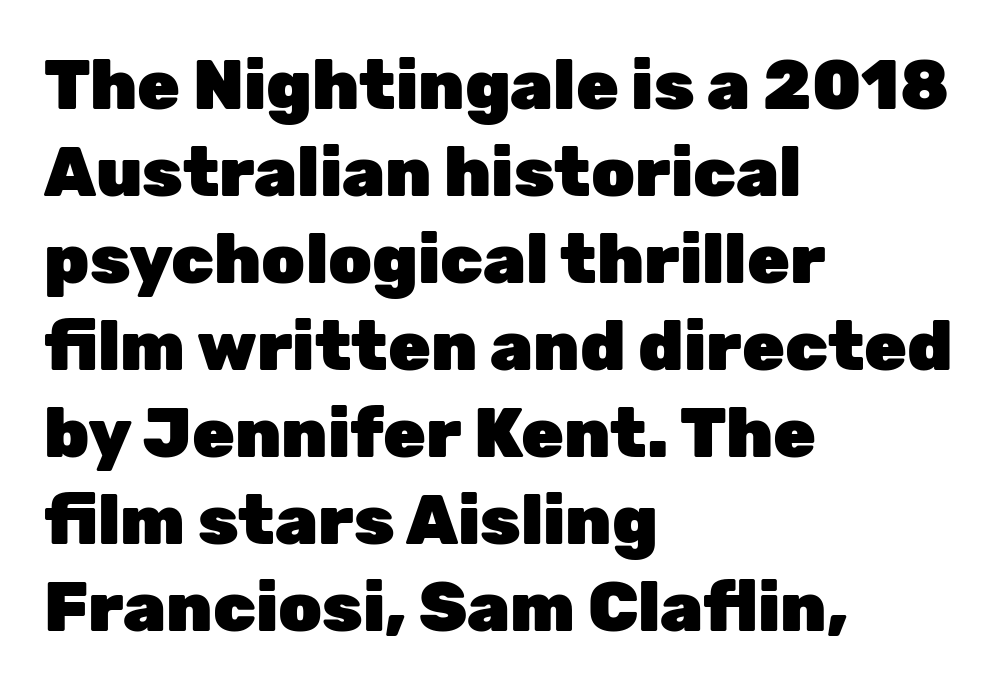
The image shows 69 px heavy sans-serif type, upright; set left-aligned, normal line spacing (1.26x), normal letter spacing, not underlined; low stroke contrast and a medium x-height.
